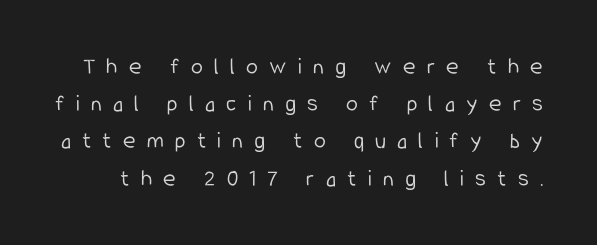
{"italic": "no", "bold": "no", "underline": "no", "line_spacing": "normal", "line_spacing_ratio": 1.55, "letter_spacing": "wide", "letter_spacing_em": 0.47, "glyph_px": 24}
